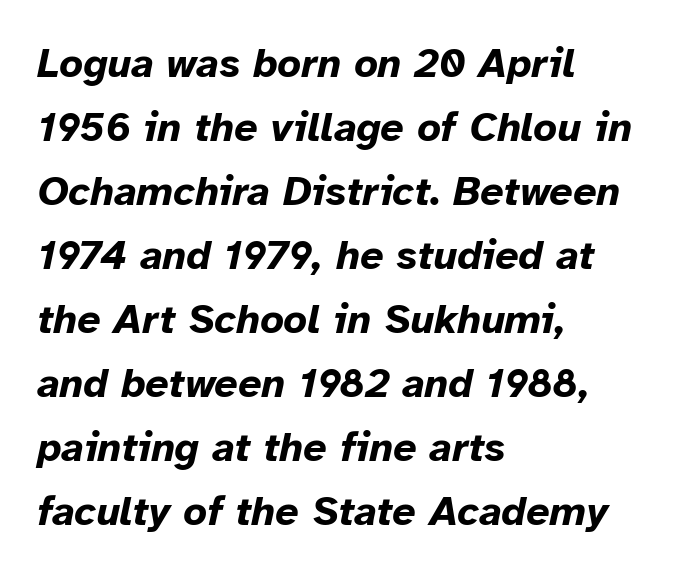
{"italic": "yes", "lean": "right", "slant_degrees": 12, "bold": "yes", "weight": "bold", "width": "normal", "stroke_contrast": "low", "x_height": "medium", "monospaced": "no", "underline": "no", "align": "left", "line_spacing": "normal", "line_spacing_ratio": 1.56, "letter_spacing": "normal", "letter_spacing_em": 0.0, "glyph_px": 41}
